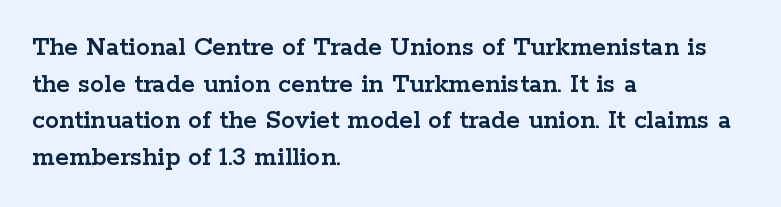
Q: Is the text italic (slanted)? A: No, it is upright.
Q: Is the typeface a serif or a sans-serif typeface? A: Serif.
Q: Is the text underlined? A: No.
Q: How is the paragraph aligned? A: Left-aligned.
Q: Is the spacing between letters normal or unusually wide? A: Normal.
Q: Is the spacing between lines tight, normal or loose? A: Normal.
Q: Width (condensed, normal, or wide)? A: Wide.
Q: Stroke contrast? A: Low.
Q: x-height? A: Medium.
Q: Monospaced? A: No.
